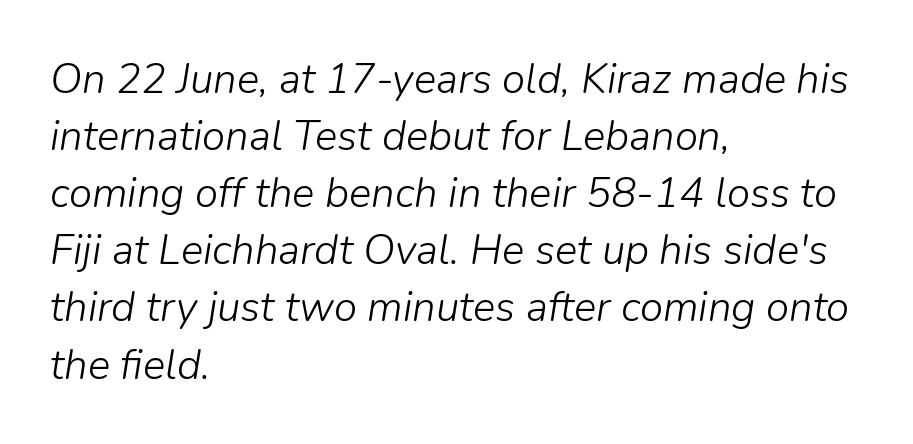
Stroke thickness stays within the range of a standard reading face or lighter. The rendering applies a slant to the glyphs. Type without underlining. Students, observe: this is what conventionally led text looks like. Do the characters align in a grid? No, the font is proportional. This sample uses plain, unmodified letter spacing.
